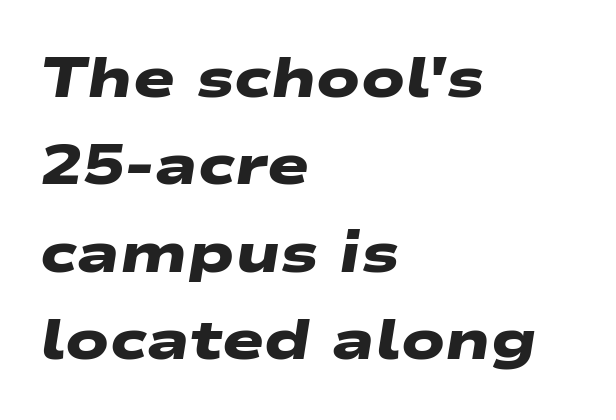
The image shows 56 px heavy, wide sans-serif type; set left-aligned, normal line spacing (1.56x), normal letter spacing, not underlined; low stroke contrast and a medium x-height.
